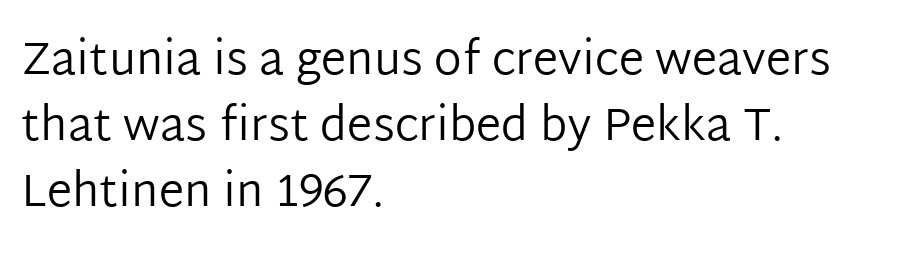
Glance below the letters and you will spot only blank space. Stroke mass is kept to a normal reading level or below. Proportional: the letters do not fall into vertical columns. The lines in this sample share a left origin and differ only in where they stop. Notice how the stems are strictly vertical — no italics here. This is sans-serif lettering, the kind often seen on screens and signage.
